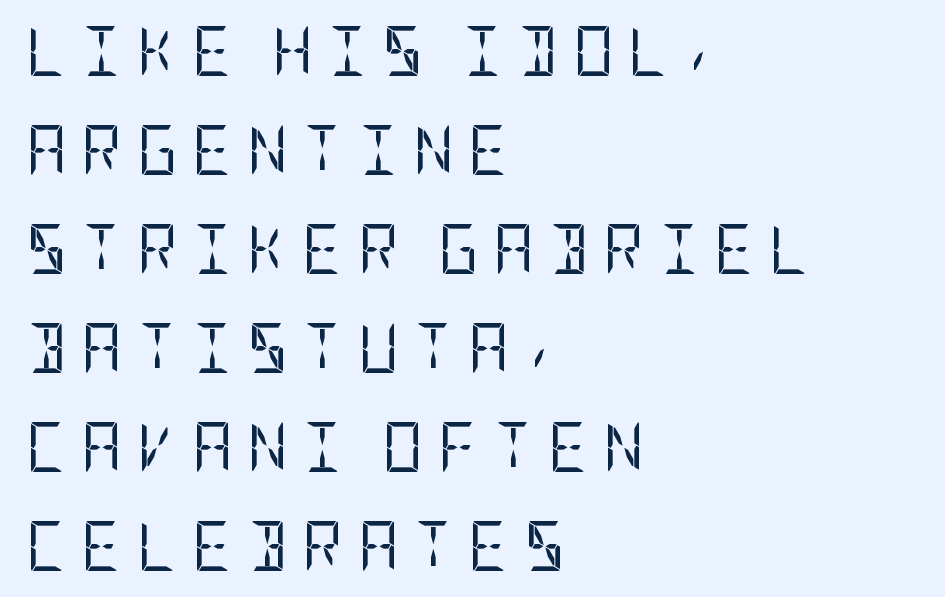
{"serif": "no", "italic": "no", "bold": "no", "weight": "regular", "width": "condensed", "stroke_contrast": "low", "x_height": "large", "underline": "no", "align": "left", "line_spacing": "loose", "line_spacing_ratio": 1.98, "letter_spacing": "wide", "letter_spacing_em": 0.29, "glyph_px": 50}
